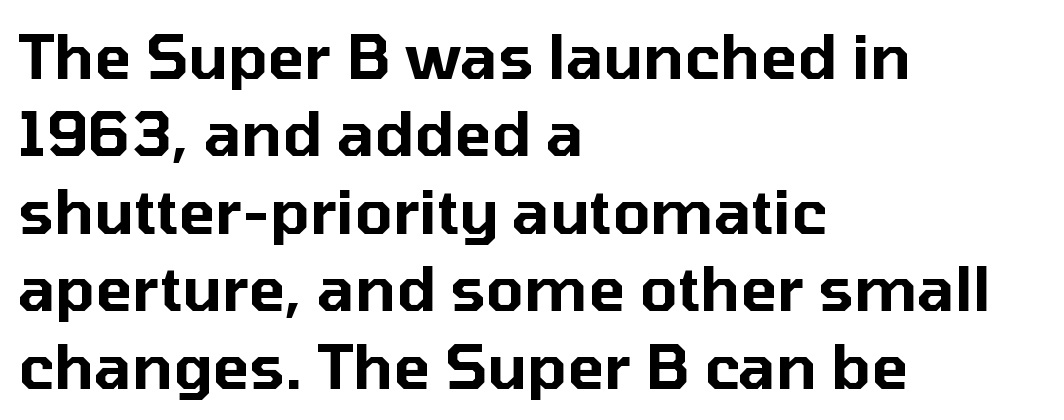
{"serif": "no", "italic": "no", "width": "normal", "stroke_contrast": "low", "x_height": "medium", "monospaced": "no", "underline": "no", "align": "left", "line_spacing": "normal", "line_spacing_ratio": 1.27, "letter_spacing": "normal", "letter_spacing_em": 0.0, "glyph_px": 61}
